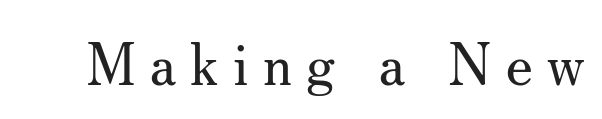
{"serif": "yes", "italic": "no", "bold": "no", "weight": "regular", "width": "normal", "stroke_contrast": "medium", "x_height": "small", "monospaced": "no", "underline": "no", "letter_spacing": "wide", "letter_spacing_em": 0.23, "glyph_px": 58}
